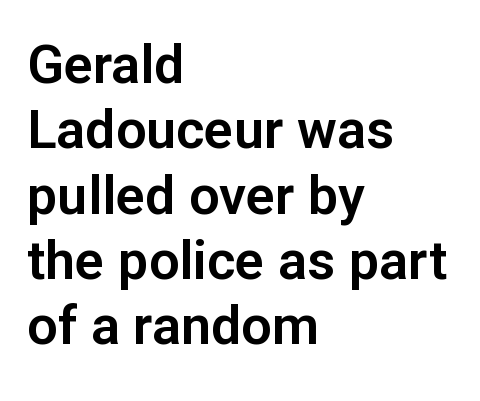
Q: Is the text italic (slanted)? A: No, it is upright.
Q: Is the typeface a serif or a sans-serif typeface? A: Sans-serif.
Q: Is the text underlined? A: No.
Q: How is the paragraph aligned? A: Left-aligned.
Q: Is the spacing between letters normal or unusually wide? A: Normal.
Q: Width (condensed, normal, or wide)? A: Normal.
Q: Stroke contrast? A: Low.
Q: x-height? A: Medium.
Q: Monospaced? A: No.
